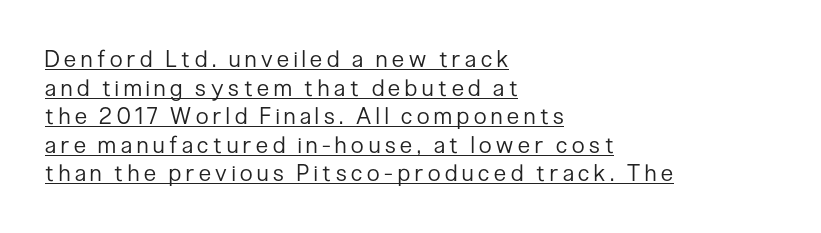
{"italic": "no", "bold": "no", "underline": "yes", "align": "left", "line_spacing_ratio": 1.24, "letter_spacing": "wide", "letter_spacing_em": 0.21, "glyph_px": 23}
